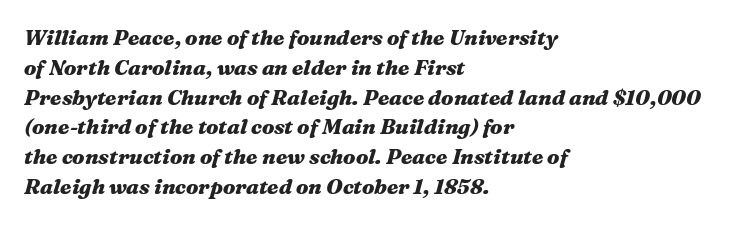
Q: Is the text bold? A: Yes.
Q: Is the text italic (slanted)? A: Yes, it leans right by about 16 degrees.
Q: Is the text underlined? A: No.
Q: How is the paragraph aligned? A: Left-aligned.
Q: Is the spacing between letters normal or unusually wide? A: Normal.
Q: Is the spacing between lines tight, normal or loose? A: Normal.
